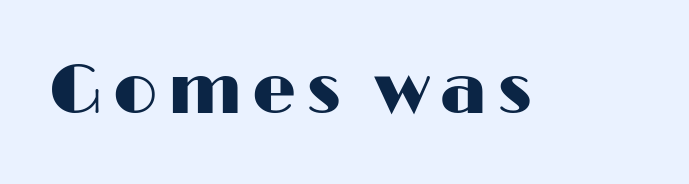
The image shows 70 px wide sans-serif type, upright; set not underlined; high stroke contrast and a medium x-height.
